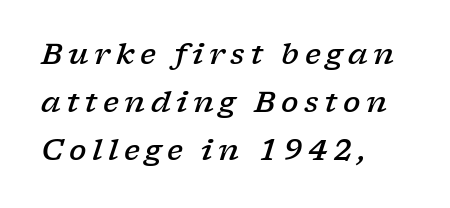
Q: Is the text bold? A: Semi-bold.
Q: Is the text italic (slanted)? A: Yes, it leans right by about 17 degrees.
Q: Is the typeface a serif or a sans-serif typeface? A: Serif.
Q: Is the text underlined? A: No.
Q: How is the paragraph aligned? A: Left-aligned.
Q: Is the spacing between lines tight, normal or loose? A: Normal.
Q: Width (condensed, normal, or wide)? A: Wide.
Q: Stroke contrast? A: Low.
Q: x-height? A: Medium.
Q: Monospaced? A: No.
